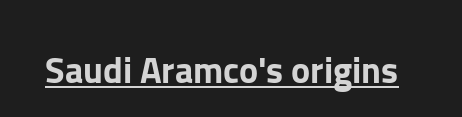
{"serif": "no", "italic": "no", "width": "normal", "stroke_contrast": "low", "x_height": "medium", "monospaced": "no", "underline": "yes", "letter_spacing": "normal", "letter_spacing_em": 0.0, "glyph_px": 36}
